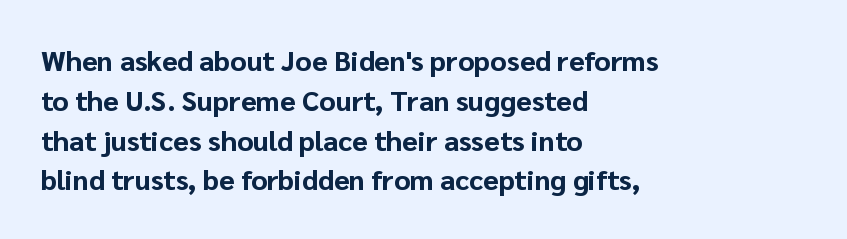
The image shows 28 px bold sans-serif type, upright; set left-aligned, normal line spacing (1.42x), normal letter spacing, not underlined; low stroke contrast and a medium x-height.
